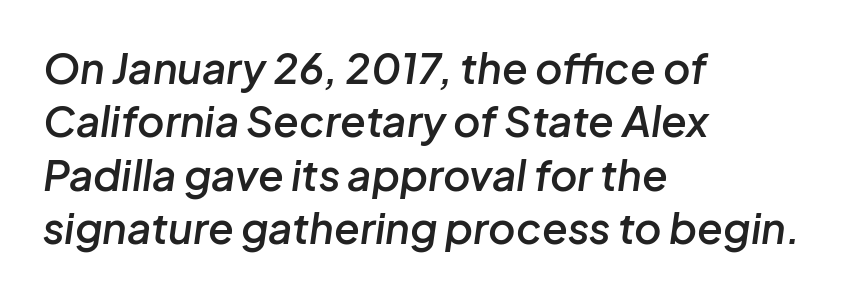
Q: Is the text bold? A: Semi-bold.
Q: Is the text italic (slanted)? A: Yes, it leans right by about 8 degrees.
Q: Is the text underlined? A: No.
Q: How is the paragraph aligned? A: Left-aligned.
Q: Is the spacing between letters normal or unusually wide? A: Normal.
Q: Is the spacing between lines tight, normal or loose? A: Normal.
Q: Width (condensed, normal, or wide)? A: Normal.
Q: Stroke contrast? A: Low.
Q: x-height? A: Medium.
Q: Monospaced? A: No.
